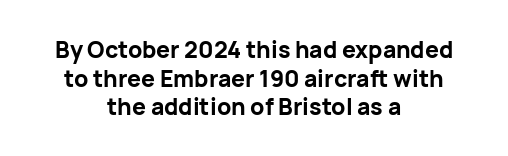
{"italic": "no", "bold": "yes", "underline": "no", "align": "center", "line_spacing_ratio": 1.24, "letter_spacing": "normal", "letter_spacing_em": 0.0, "glyph_px": 23}
